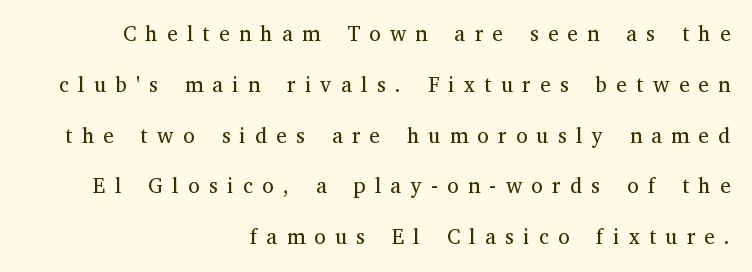
{"italic": "no", "bold": "no", "underline": "no", "align": "right", "line_spacing": "loose", "line_spacing_ratio": 2.42, "letter_spacing": "wide", "letter_spacing_em": 0.45, "glyph_px": 21}
